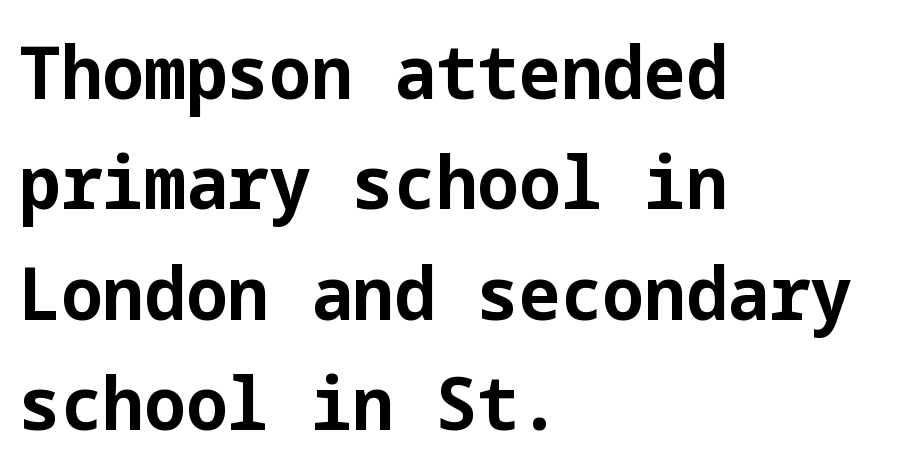
{"serif": "no", "italic": "no", "bold": "yes", "weight": "bold", "width": "normal", "stroke_contrast": "low", "x_height": "medium", "underline": "no", "align": "left", "line_spacing": "normal", "line_spacing_ratio": 1.49, "letter_spacing": "normal", "letter_spacing_em": 0.0, "glyph_px": 74}
